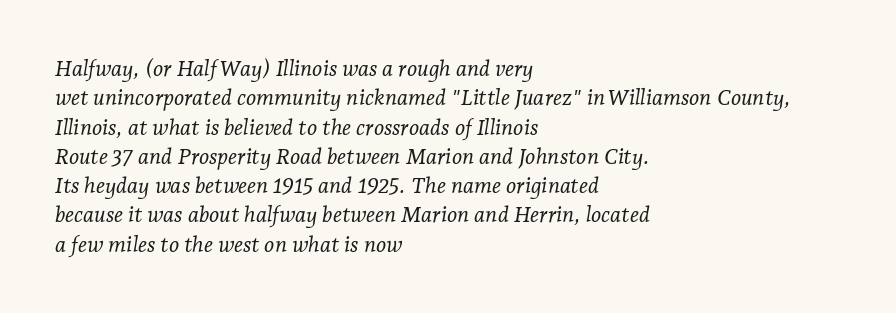
The image shows 22 px text type, italic (leaning right); set left-aligned, normal line spacing (1.33x), normal letter spacing, not underlined.
